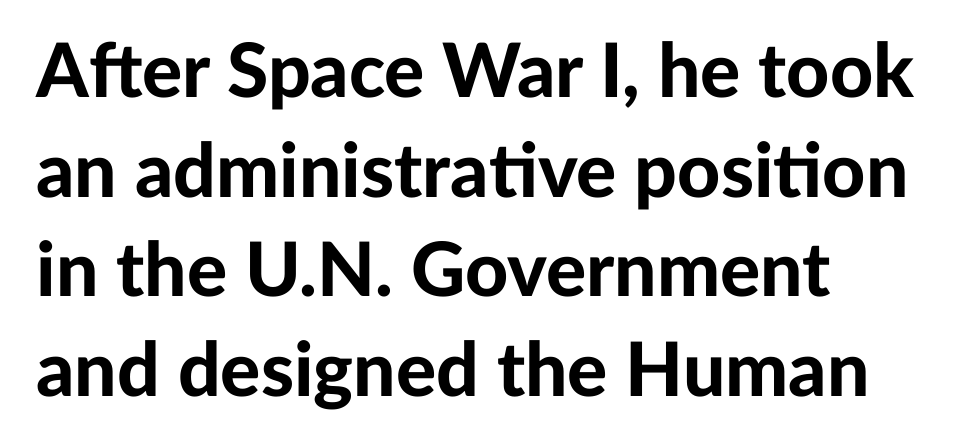
Evenly set lines give the paragraph a standard silhouette. The face used here is rendered with its standard letterfit. The letters carry no serifs — their stems end cleanly without finishing strokes. The type sits square on the baseline with zero lean.
